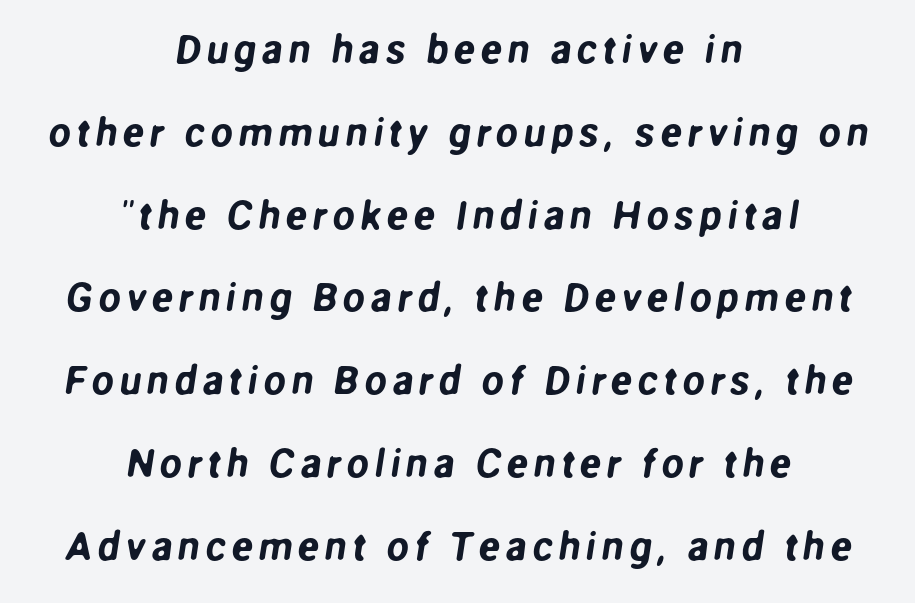
Q: Is the typeface a serif or a sans-serif typeface? A: Sans-serif.
Q: Is the text underlined? A: No.
Q: How is the paragraph aligned? A: Centered.
Q: Is the spacing between lines tight, normal or loose? A: Loose.
Q: Width (condensed, normal, or wide)? A: Normal.
Q: Stroke contrast? A: Low.
Q: x-height? A: Medium.
Q: Monospaced? A: No.
